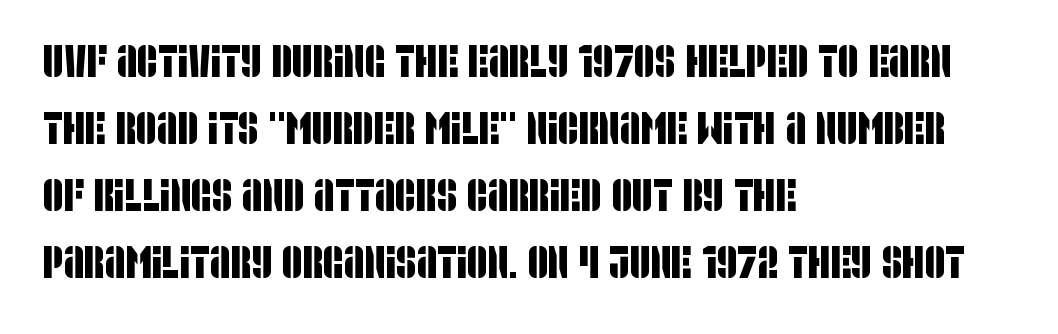
Regarding serifs, this sample does without them. The rows are spaced the way most documents space them. Alignment: flush left. You could call the tracking neutral — neither tight nor loose. The specimen omits any rule beneath the text block's lines.
